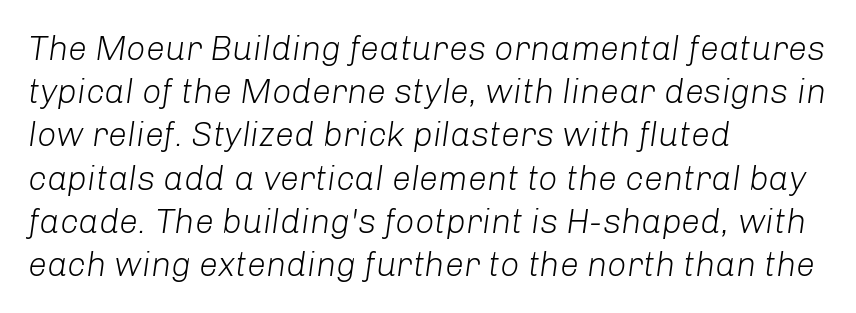
Does the leading feel generous? No, just average. No heavy texture on the line: the type isn't bold. Descender tails drop into unmarked territory. How are the letters spaced? Ordinarily, with no added tracking.
